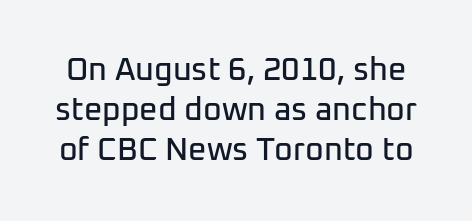
The image shows 32 px sans-serif type, upright; set normal line spacing (1.25x), normal letter spacing, not underlined; low stroke contrast and a medium x-height.
